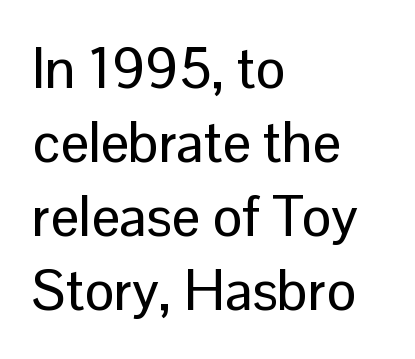
The image shows 56 px sans-serif type, upright; set left-aligned, normal line spacing (1.32x), normal letter spacing, not underlined; low stroke contrast and a medium x-height.
